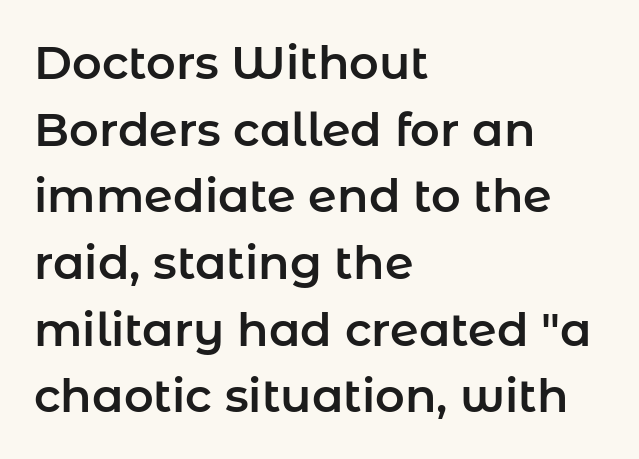
The image shows 46 px sans-serif type, upright; set left-aligned, normal line spacing (1.45x), normal letter spacing, not underlined; low stroke contrast and a medium x-height.
